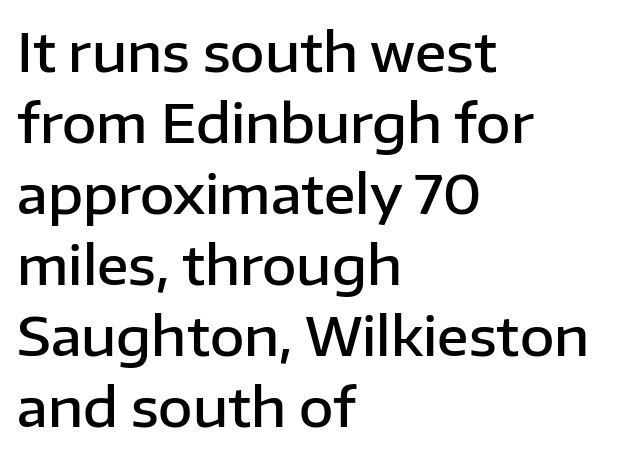
Q: Is the text bold? A: Semi-bold.
Q: Is the text italic (slanted)? A: No, it is upright.
Q: Is the typeface a serif or a sans-serif typeface? A: Sans-serif.
Q: Is the text underlined? A: No.
Q: How is the paragraph aligned? A: Left-aligned.
Q: Is the spacing between letters normal or unusually wide? A: Normal.
Q: Is the spacing between lines tight, normal or loose? A: Normal.
Q: Width (condensed, normal, or wide)? A: Normal.
Q: Stroke contrast? A: Low.
Q: x-height? A: Medium.
Q: Monospaced? A: No.
